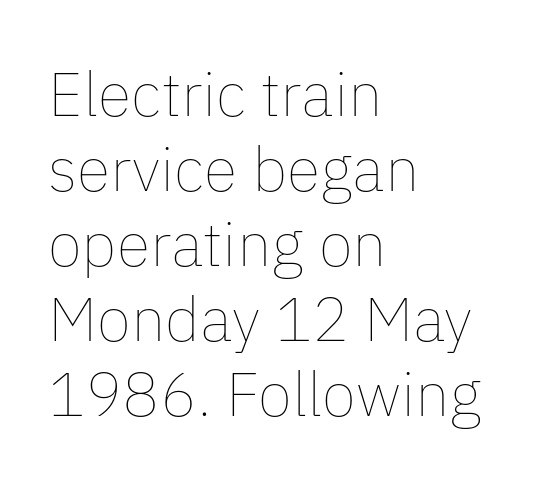
{"italic": "no", "bold": "no", "weight": "thin", "width": "normal", "stroke_contrast": "low", "x_height": "medium", "monospaced": "no", "underline": "no", "align": "left", "line_spacing_ratio": 1.21, "letter_spacing": "normal", "letter_spacing_em": 0.0, "glyph_px": 62}
